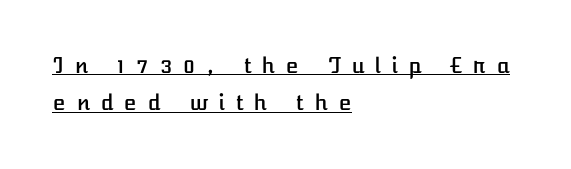
Q: Is the text italic (slanted)? A: No, it is upright.
Q: Is the text underlined? A: Yes.
Q: How is the paragraph aligned? A: Left-aligned.
Q: Is the spacing between letters normal or unusually wide? A: Unusually wide.
